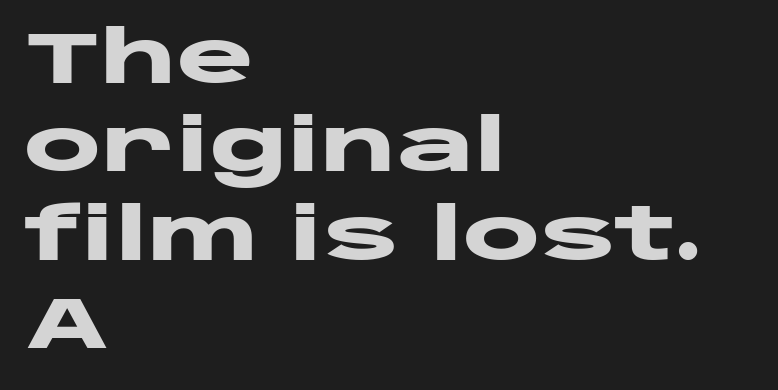
{"serif": "no", "italic": "no", "bold": "yes", "weight": "heavy", "width": "wide", "stroke_contrast": "low", "x_height": "large", "monospaced": "no", "underline": "no", "align": "left", "line_spacing_ratio": 1.21, "letter_spacing": "normal", "letter_spacing_em": 0.0, "glyph_px": 73}
